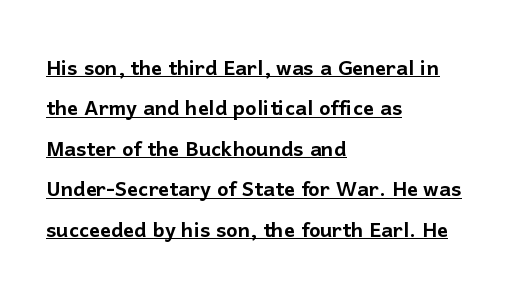
{"italic": "no", "underline": "yes", "align": "left", "line_spacing": "normal", "line_spacing_ratio": 1.5, "letter_spacing": "normal", "letter_spacing_em": 0.0, "glyph_px": 27}
